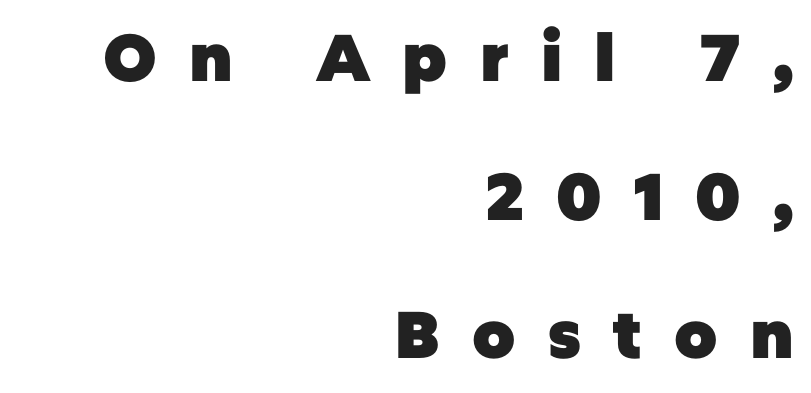
Q: Is the text bold? A: Yes.
Q: Is the text italic (slanted)? A: No, it is upright.
Q: Is the typeface a serif or a sans-serif typeface? A: Sans-serif.
Q: Is the text underlined? A: No.
Q: How is the paragraph aligned? A: Right-aligned.
Q: Is the spacing between letters normal or unusually wide? A: Unusually wide.
Q: Is the spacing between lines tight, normal or loose? A: Loose.
Q: Width (condensed, normal, or wide)? A: Normal.
Q: Stroke contrast? A: Low.
Q: x-height? A: Large.
Q: Monospaced? A: No.
